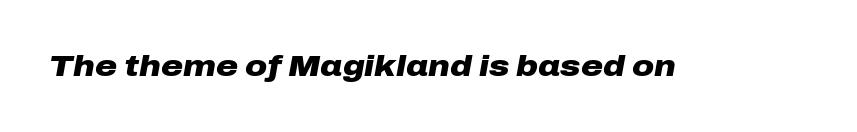
Q: Is the text bold? A: Yes.
Q: Is the text italic (slanted)? A: Yes, it leans right by about 10 degrees.
Q: Is the text underlined? A: No.
Q: Is the spacing between letters normal or unusually wide? A: Normal.
Q: Width (condensed, normal, or wide)? A: Wide.
Q: Stroke contrast? A: Low.
Q: x-height? A: Medium.
Q: Monospaced? A: No.
